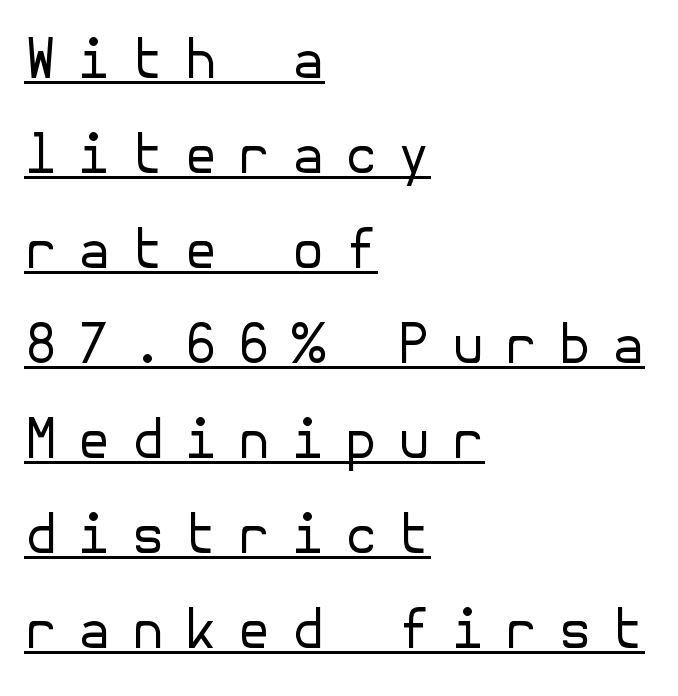
These glyphs show unthickened strokes, regular width or finer. The typeface chosen for these lines omits serifs. Reading down the block, your eye returns to a fixed left position each line. Each line of the rendering has a horizontal stroke beneath the glyphs. Inter-character spacing is expanded well beyond the font's built-in metrics. Ordinary non-slanted type is in use.
